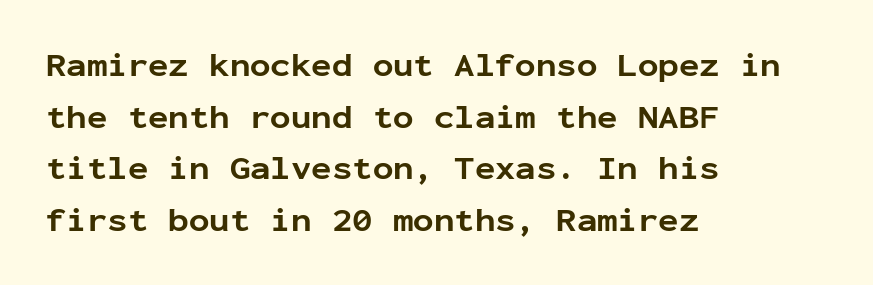
Q: Is the text bold? A: Yes.
Q: Is the text italic (slanted)? A: No, it is upright.
Q: Is the typeface a serif or a sans-serif typeface? A: Sans-serif.
Q: Is the text underlined? A: No.
Q: How is the paragraph aligned? A: Left-aligned.
Q: Is the spacing between letters normal or unusually wide? A: Normal.
Q: Is the spacing between lines tight, normal or loose? A: Normal.
Q: Width (condensed, normal, or wide)? A: Normal.
Q: Stroke contrast? A: Low.
Q: x-height? A: Medium.
Q: Monospaced? A: Yes.
